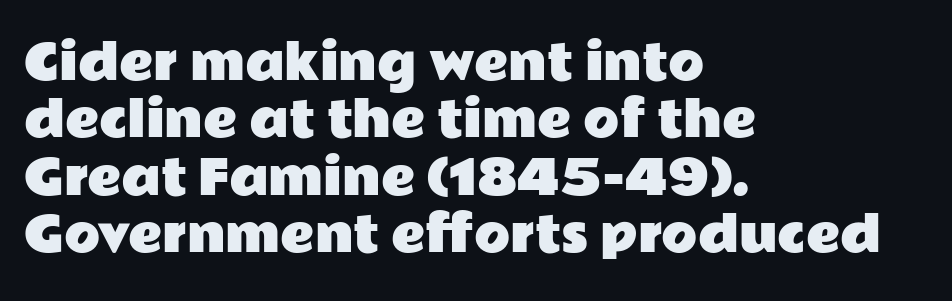
{"serif": "no", "italic": "no", "width": "wide", "stroke_contrast": "low", "x_height": "medium", "monospaced": "no", "underline": "no", "align": "left", "line_spacing_ratio": 1.22, "letter_spacing": "normal", "letter_spacing_em": 0.0, "glyph_px": 47}
